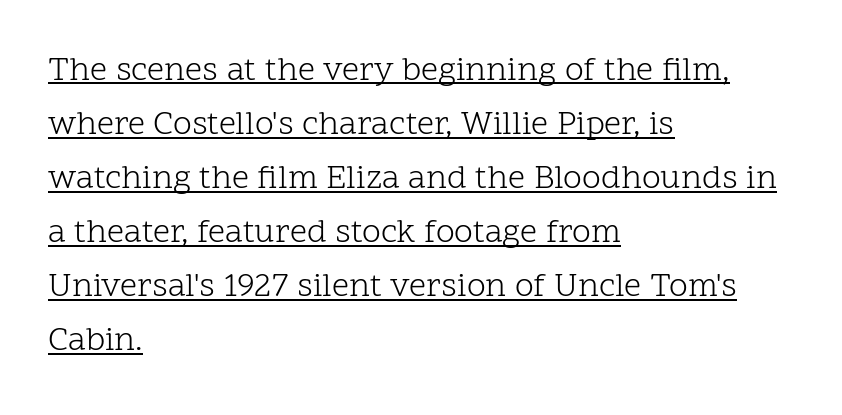
Q: Is the text bold? A: No.
Q: Is the text italic (slanted)? A: No, it is upright.
Q: Is the typeface a serif or a sans-serif typeface? A: Serif.
Q: Is the text underlined? A: Yes.
Q: How is the paragraph aligned? A: Left-aligned.
Q: Is the spacing between letters normal or unusually wide? A: Normal.
Q: Is the spacing between lines tight, normal or loose? A: Normal.
Q: Width (condensed, normal, or wide)? A: Normal.
Q: Stroke contrast? A: Low.
Q: x-height? A: Medium.
Q: Monospaced? A: No.
